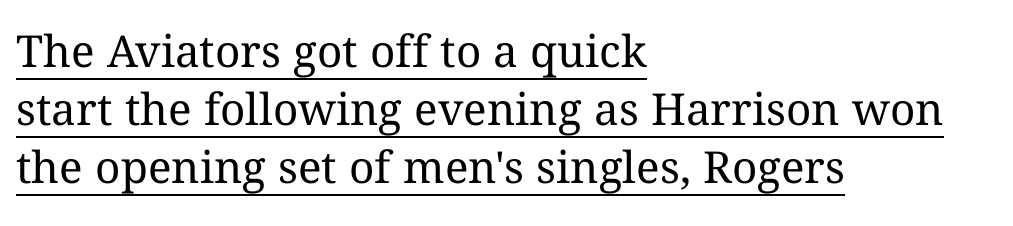
{"italic": "no", "bold": "no", "weight": "regular", "width": "normal", "stroke_contrast": "medium", "x_height": "medium", "monospaced": "no", "underline": "yes", "align": "left", "line_spacing": "normal", "line_spacing_ratio": 1.32, "letter_spacing": "normal", "letter_spacing_em": 0.0, "glyph_px": 44}
